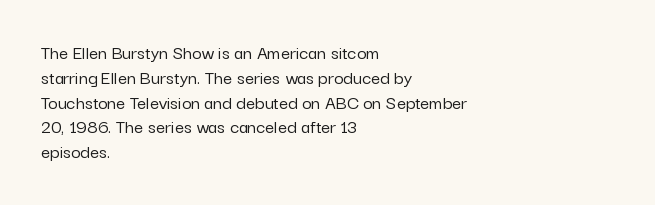
{"italic": "no", "underline": "no", "align": "left", "line_spacing_ratio": 1.24, "letter_spacing": "normal", "letter_spacing_em": 0.0, "glyph_px": 20}
